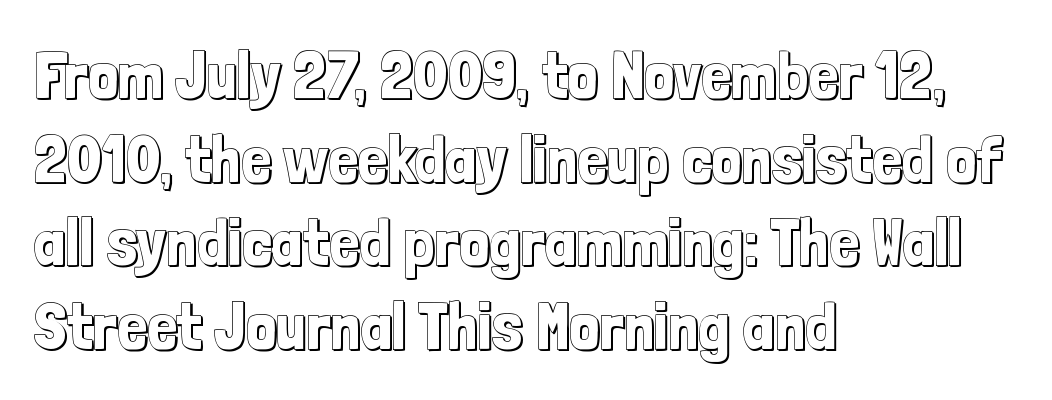
{"italic": "no", "width": "condensed", "x_height": "medium", "monospaced": "no", "underline": "no", "align": "left", "line_spacing": "normal", "line_spacing_ratio": 1.25, "letter_spacing": "normal", "letter_spacing_em": 0.0, "glyph_px": 67}
